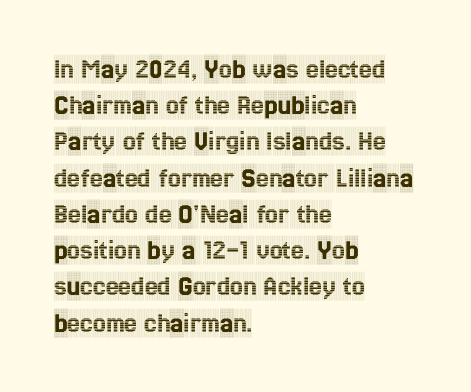
The image shows 29 px condensed serif type, upright; set left-aligned, normal line spacing (1.25x), normal letter spacing, not underlined; a large x-height.
